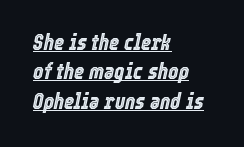
This sample keeps an unexceptional amount of space between lines. Would a proofreader flag this as italicized? Yes. The specimen includes a rule beneath the text block's lines. The rag falls on the right side of this text block. The line texture is even and compact thanks to regular tracking.
